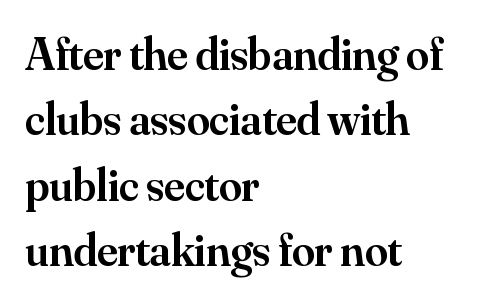
The image shows 46 px semibold serif type, upright; set left-aligned, normal line spacing (1.42x), normal letter spacing, not underlined; medium stroke contrast and a small x-height.
